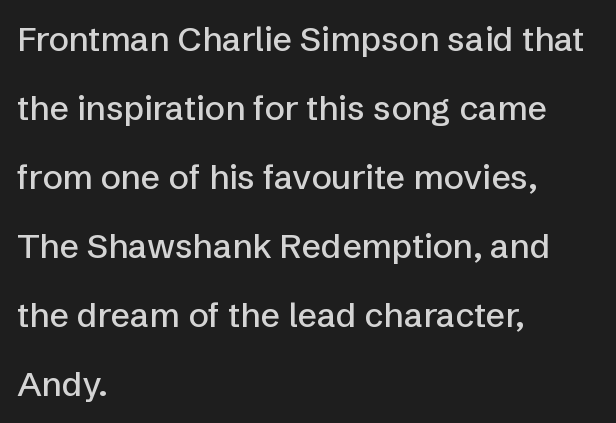
{"serif": "no", "italic": "no", "width": "normal", "stroke_contrast": "low", "x_height": "medium", "monospaced": "no", "underline": "no", "align": "left", "line_spacing": "loose", "line_spacing_ratio": 2.03, "letter_spacing": "normal", "letter_spacing_em": 0.0, "glyph_px": 34}
